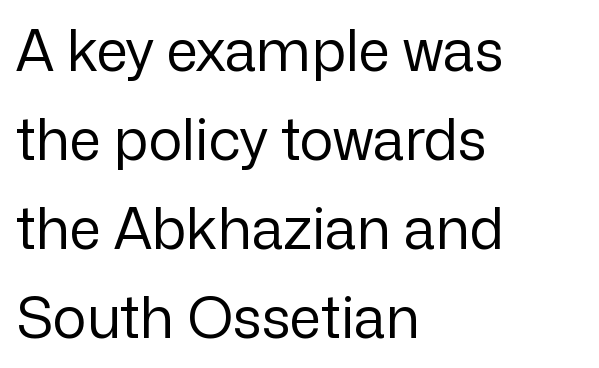
Q: Is the text bold? A: No.
Q: Is the text italic (slanted)? A: No, it is upright.
Q: Is the typeface a serif or a sans-serif typeface? A: Sans-serif.
Q: Is the text underlined? A: No.
Q: How is the paragraph aligned? A: Left-aligned.
Q: Is the spacing between letters normal or unusually wide? A: Normal.
Q: Is the spacing between lines tight, normal or loose? A: Normal.
Q: Width (condensed, normal, or wide)? A: Normal.
Q: Stroke contrast? A: Low.
Q: x-height? A: Medium.
Q: Monospaced? A: No.
